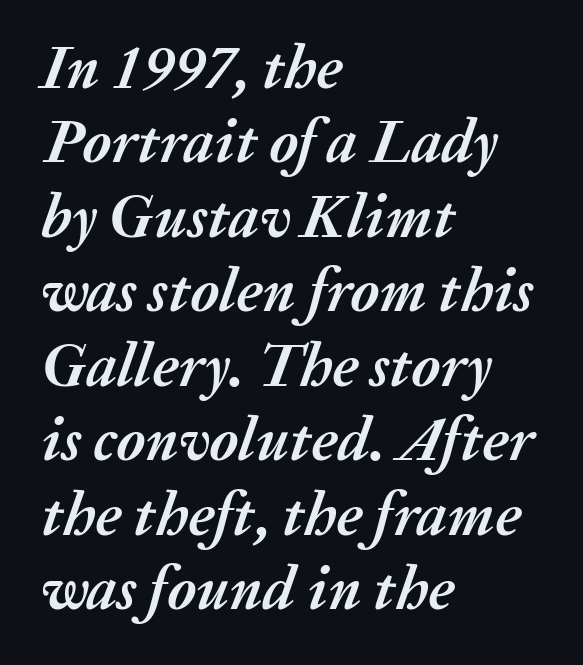
The image shows 61 px semibold type, italic (leaning right); set left-aligned, line spacing 1.22x, normal letter spacing, not underlined; medium stroke contrast and a medium x-height.
